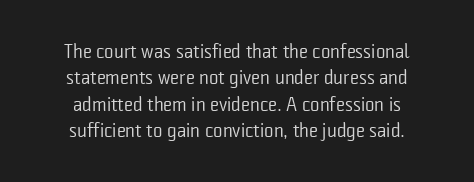
{"italic": "no", "bold": "no", "underline": "no", "line_spacing": "normal", "line_spacing_ratio": 1.32, "letter_spacing": "normal", "letter_spacing_em": 0.0, "glyph_px": 20}
